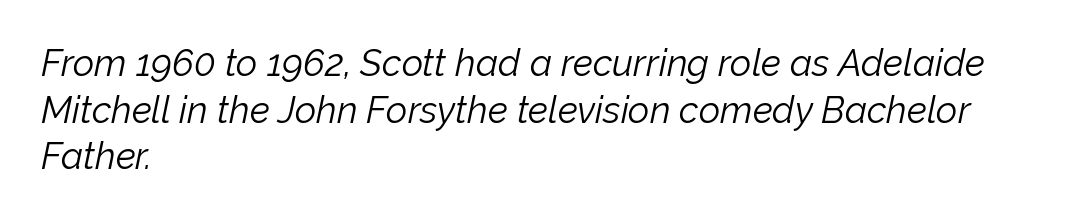
Q: Is the text bold? A: No.
Q: Is the text italic (slanted)? A: Yes, it leans right by about 12 degrees.
Q: Is the text underlined? A: No.
Q: How is the paragraph aligned? A: Left-aligned.
Q: Is the spacing between letters normal or unusually wide? A: Normal.
Q: Is the spacing between lines tight, normal or loose? A: Normal.
Q: Width (condensed, normal, or wide)? A: Normal.
Q: Stroke contrast? A: Low.
Q: x-height? A: Medium.
Q: Monospaced? A: No.
